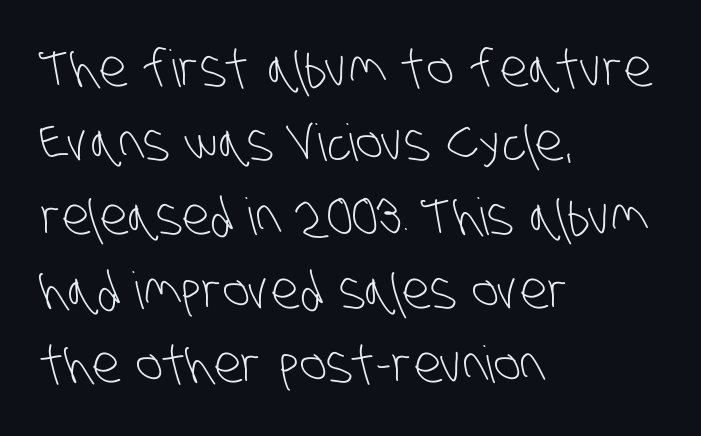
The image shows 51 px light, condensed sans-serif type; set left-aligned, normal line spacing (1.45x), normal letter spacing, not underlined; low stroke contrast and a large x-height.
